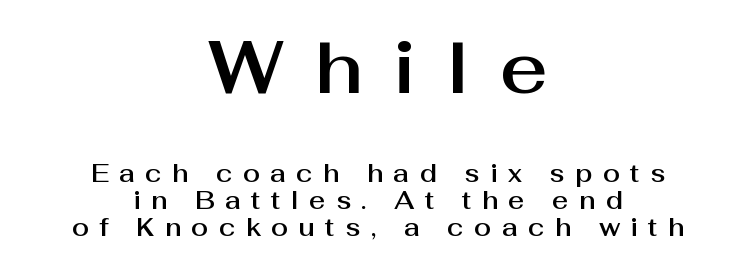
Character size in the leading block exceeds that of the trailing block. Italic? Not at all — the glyphs are vertical. Students, observe: this is what under-led, compact text looks like. Rule under the text: the space is simply empty.
